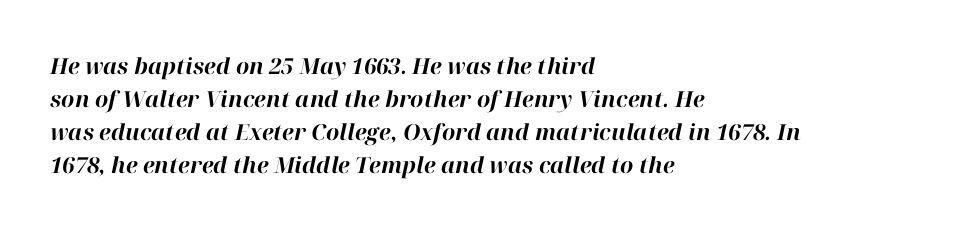
The strokes are fattened all the way to bold. The gap between lines stays unmarked. The text carries the slant typical of an italic or oblique font. The passage shown has conventional tracking throughout. The text block is weighted toward the left margin, trailing off unevenly rightward.
